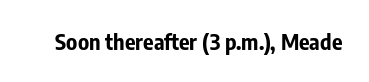
Short note: letters normally spaced. Words float on clear page, feet unadorned. The letters stand upright; this is a roman face. Heavy, bold letterforms.
